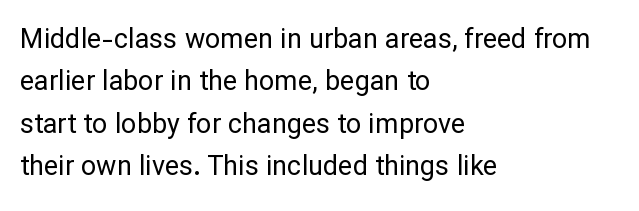
The image shows 27 px text type, upright; set left-aligned, normal line spacing (1.57x), normal letter spacing, not underlined.
